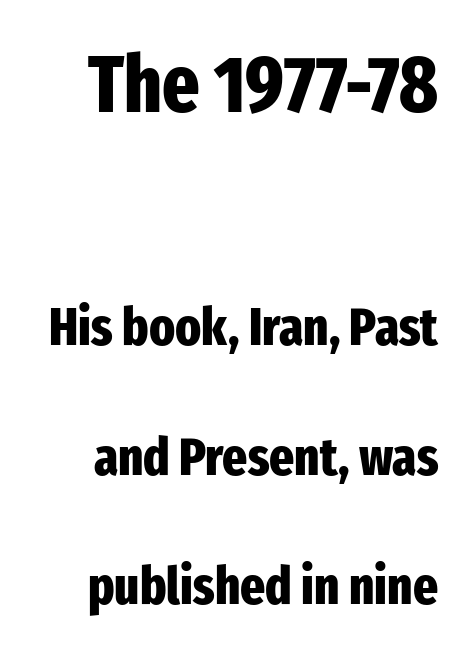
Q: Is the text bold? A: Yes.
Q: Is the text italic (slanted)? A: No, it is upright.
Q: Is the typeface a serif or a sans-serif typeface? A: Sans-serif.
Q: Is the text underlined? A: No.
Q: Is the spacing between letters normal or unusually wide? A: Normal.
Q: Is the spacing between lines tight, normal or loose? A: Loose.
Q: Which block of text is set in a larger size, the first (top) or the second (bottom)? A: The first (top) one.
Q: Width (condensed, normal, or wide)? A: Condensed.
Q: Stroke contrast? A: Low.
Q: x-height? A: Medium.
Q: Monospaced? A: No.
